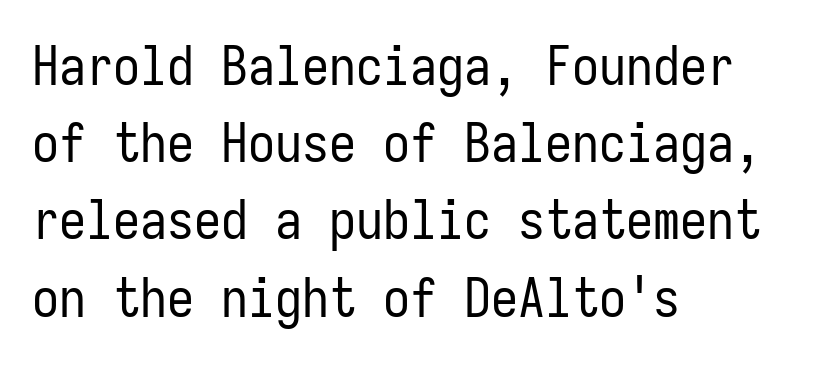
Here the glyphs are tracked normally, forming tight word shapes. No extra ink here — the face is not bold. This is roman type, the default non-slanted kind. The leading is moderate, giving the passage an even texture. The specimen omits any rule beneath the text block's lines. The passage shown is typed in a monospace face where columns stay perfectly aligned.
